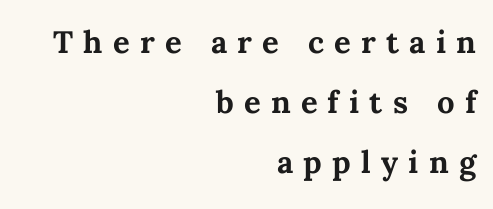
Q: Is the text bold? A: Yes.
Q: Is the text italic (slanted)? A: No, it is upright.
Q: Is the text underlined? A: No.
Q: How is the paragraph aligned? A: Right-aligned.
Q: Is the spacing between letters normal or unusually wide? A: Unusually wide.
Q: Is the spacing between lines tight, normal or loose? A: Loose.
Q: Width (condensed, normal, or wide)? A: Normal.
Q: Stroke contrast? A: Medium.
Q: x-height? A: Medium.
Q: Monospaced? A: No.
